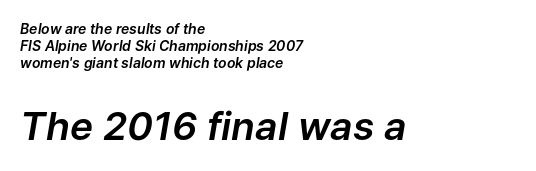
The image shows 39 px text type, italic (leaning right); set left-aligned, line spacing 1.21x, normal letter spacing, not underlined; the second (bottom) block is 2.79x larger; low stroke contrast and a medium x-height.
